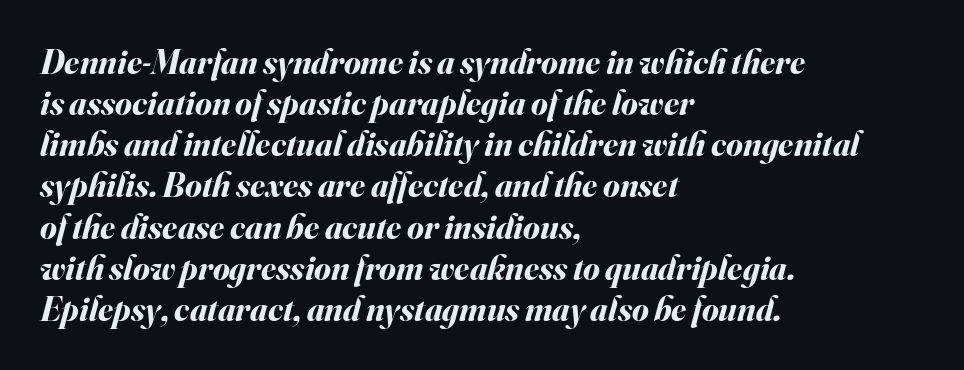
{"italic": "yes", "lean": "right", "slant_degrees": 16, "bold": "yes", "weight": "bold", "width": "normal", "stroke_contrast": "medium", "x_height": "small", "monospaced": "no", "underline": "no", "align": "left", "line_spacing_ratio": 1.21, "letter_spacing": "normal", "letter_spacing_em": 0.0, "glyph_px": 34}
